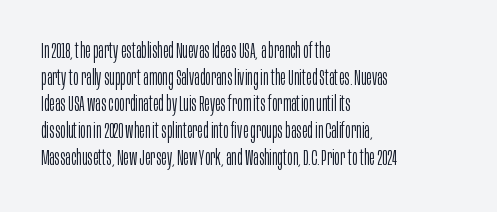
The image shows 21 px text type, upright; set left-aligned, normal line spacing (1.27x), normal letter spacing, not underlined.
